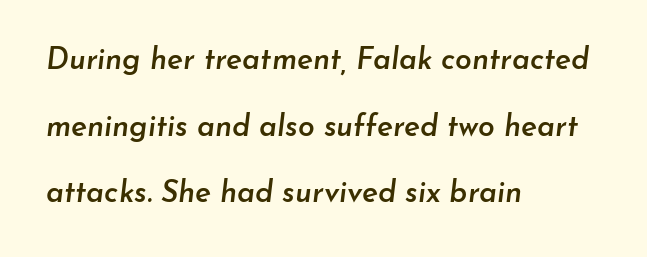
Vertically, the passage feels expansive, rows floating well apart. These lines keep a tight, regular rhythm from letter to letter. Descenders are the only things crossing below the line. These lines are rendered in a variable-pitch font.
